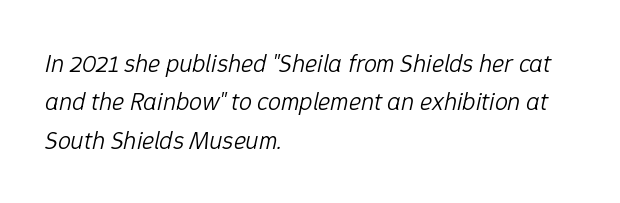
{"italic": "yes", "lean": "right", "slant_degrees": 12, "bold": "no", "underline": "no", "align": "left", "line_spacing": "normal", "line_spacing_ratio": 1.48, "letter_spacing": "normal", "letter_spacing_em": 0.0, "glyph_px": 26}
